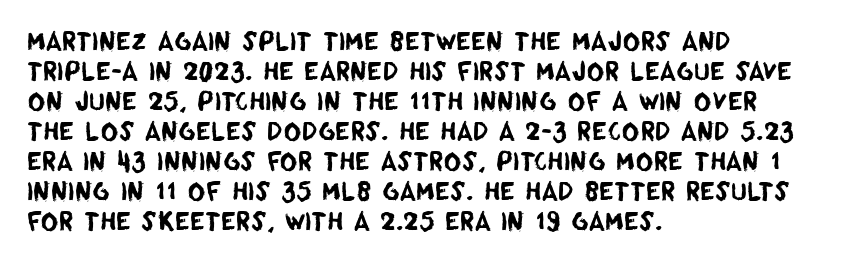
Q: Is the text underlined? A: No.
Q: How is the paragraph aligned? A: Left-aligned.
Q: Is the spacing between letters normal or unusually wide? A: Normal.
Q: Is the spacing between lines tight, normal or loose? A: Normal.
